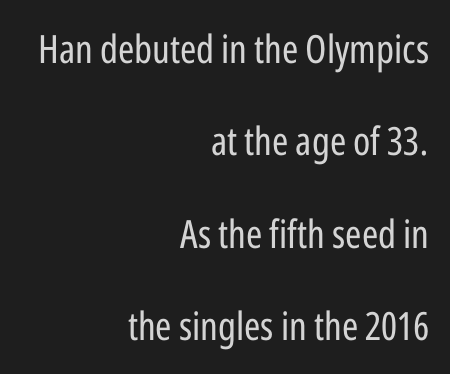
{"serif": "no", "italic": "no", "bold": "no", "weight": "regular", "width": "condensed", "stroke_contrast": "low", "x_height": "medium", "monospaced": "no", "underline": "no", "align": "right", "line_spacing": "loose", "line_spacing_ratio": 2.37, "letter_spacing": "normal", "letter_spacing_em": 0.0, "glyph_px": 39}
